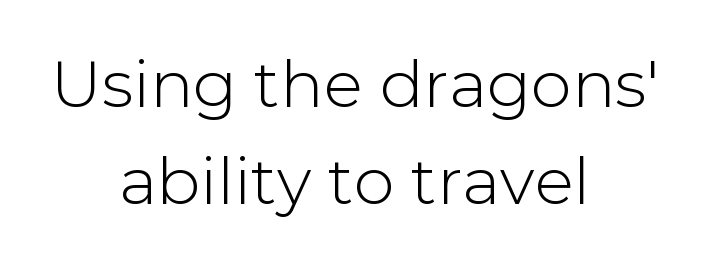
This rendering features lettering with no underline. What kind of face is this? One without serifs — a sans. Regarding leading, the lines here are spaced in the standard way. This is the regular roman posture of the typeface. The rendering keeps characters at their native spacing. A typesetter would call this proportional, since set widths differ per character.
